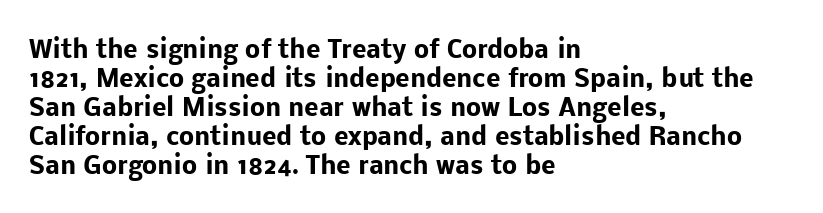
Bold? Absolutely — the strokes are thick and heavy. These lines are set flush left with a ragged right edge. Each row of text sits above clean, open space. There is no visible air inserted between adjacent glyphs. The type sits square on the baseline with zero lean.
